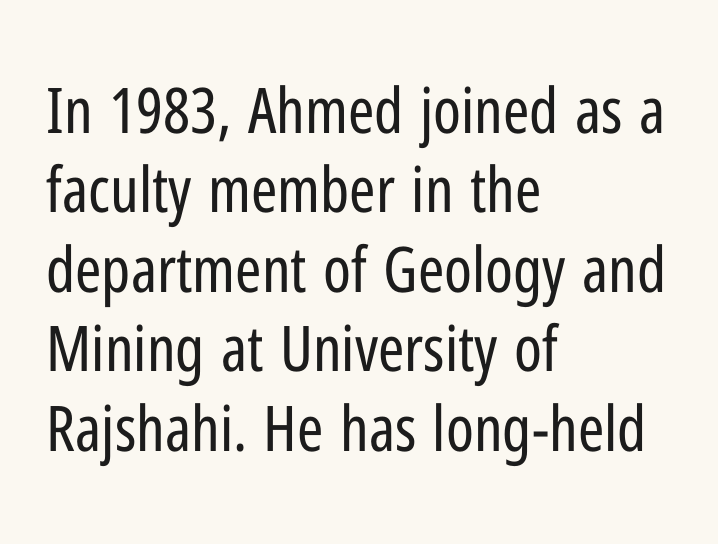
{"serif": "no", "italic": "no", "bold": "no", "weight": "regular", "width": "condensed", "stroke_contrast": "low", "x_height": "medium", "monospaced": "no", "underline": "no", "align": "left", "line_spacing": "normal", "line_spacing_ratio": 1.26, "letter_spacing": "normal", "letter_spacing_em": 0.0, "glyph_px": 63}
